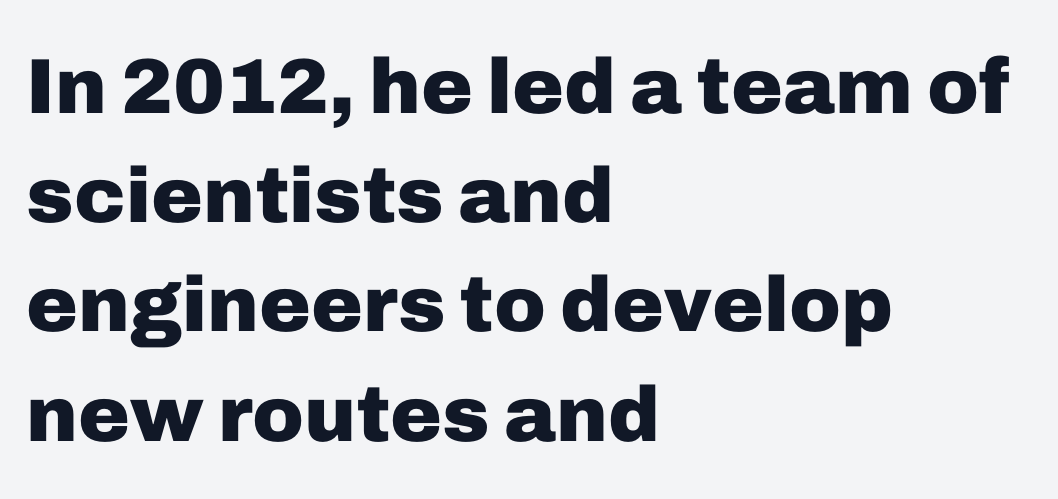
{"serif": "no", "italic": "no", "bold": "yes", "weight": "heavy", "width": "normal", "stroke_contrast": "low", "x_height": "medium", "monospaced": "no", "underline": "no", "align": "left", "line_spacing": "normal", "line_spacing_ratio": 1.4, "letter_spacing": "normal", "letter_spacing_em": 0.0, "glyph_px": 78}
